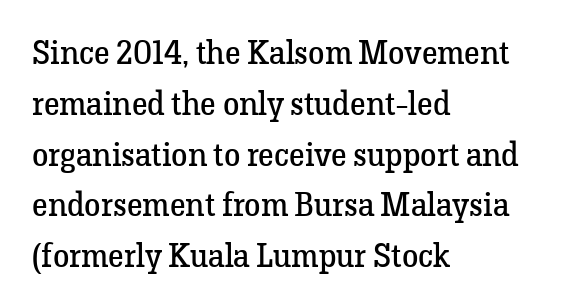
Q: Is the text bold? A: No.
Q: Is the text italic (slanted)? A: No, it is upright.
Q: Is the typeface a serif or a sans-serif typeface? A: Serif.
Q: Is the text underlined? A: No.
Q: How is the paragraph aligned? A: Left-aligned.
Q: Is the spacing between letters normal or unusually wide? A: Normal.
Q: Is the spacing between lines tight, normal or loose? A: Normal.
Q: Width (condensed, normal, or wide)? A: Normal.
Q: Stroke contrast? A: Low.
Q: x-height? A: Medium.
Q: Monospaced? A: No.
